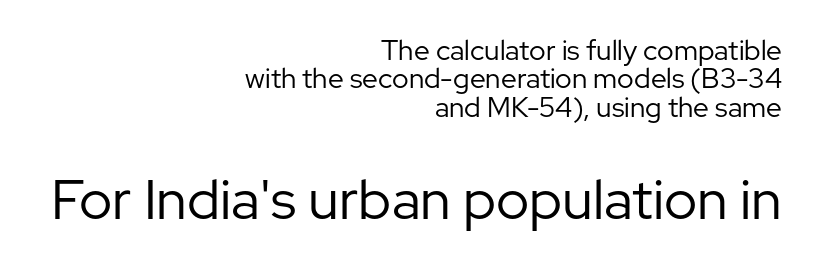
The image shows 56 px regular-weight sans-serif type, upright; set right-aligned, tight line spacing (1.01x), normal letter spacing, not underlined; the second (bottom) block is 2.0x larger; low stroke contrast and a medium x-height.
